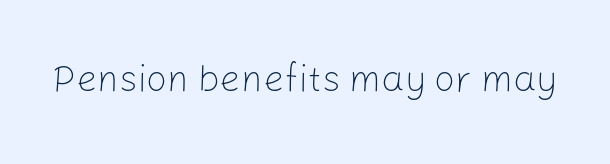
Q: Is the text bold? A: No.
Q: Is the text italic (slanted)? A: No, it is upright.
Q: Is the typeface a serif or a sans-serif typeface? A: Sans-serif.
Q: Is the text underlined? A: No.
Q: Is the spacing between letters normal or unusually wide? A: Normal.
Q: Width (condensed, normal, or wide)? A: Normal.
Q: Stroke contrast? A: Low.
Q: x-height? A: Medium.
Q: Monospaced? A: No.
